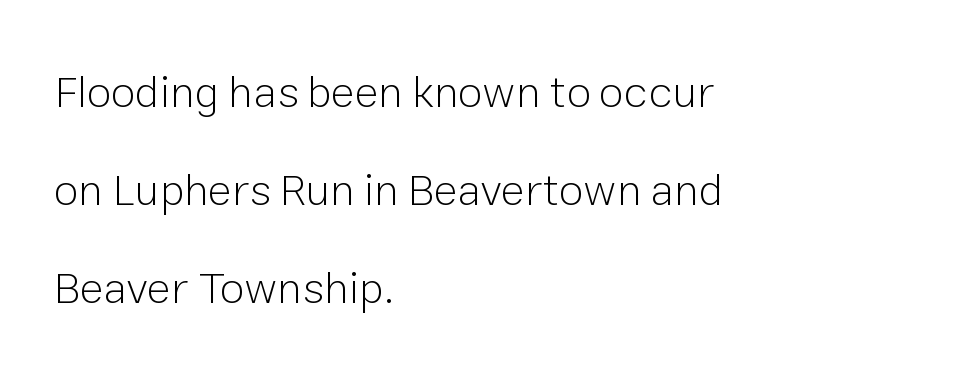
Q: Is the text bold? A: No.
Q: Is the text italic (slanted)? A: No, it is upright.
Q: Is the typeface a serif or a sans-serif typeface? A: Sans-serif.
Q: Is the text underlined? A: No.
Q: How is the paragraph aligned? A: Left-aligned.
Q: Is the spacing between letters normal or unusually wide? A: Normal.
Q: Is the spacing between lines tight, normal or loose? A: Loose.
Q: Width (condensed, normal, or wide)? A: Normal.
Q: Stroke contrast? A: Low.
Q: x-height? A: Medium.
Q: Monospaced? A: No.
